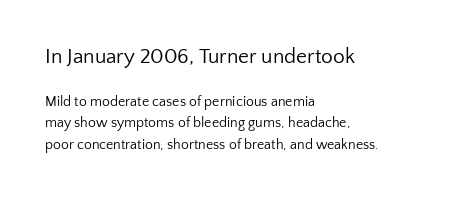
The typesetter chose a ragged-right arrangement here. Inter-character spacing is left at the font's built-in metrics. Here the first block reads like a headline and the second like body copy. The lines sit at an ordinary, default distance from one another. Just letters on the line, the space beneath them empty. Vertical strokes here are truly vertical.
